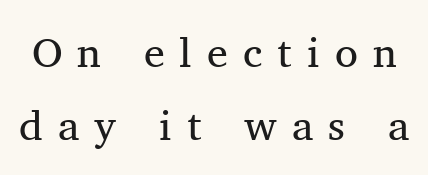
Q: Is the text bold? A: No.
Q: Is the text italic (slanted)? A: No, it is upright.
Q: Is the typeface a serif or a sans-serif typeface? A: Serif.
Q: Is the text underlined? A: No.
Q: Is the spacing between letters normal or unusually wide? A: Unusually wide.
Q: Width (condensed, normal, or wide)? A: Normal.
Q: Stroke contrast? A: Medium.
Q: x-height? A: Medium.
Q: Monospaced? A: No.
